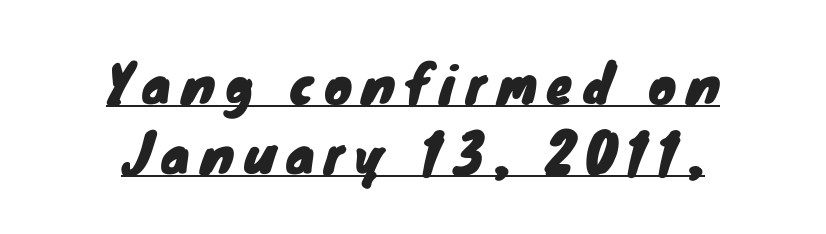
{"serif": "no", "width": "normal", "stroke_contrast": "low", "x_height": "small", "monospaced": "no", "underline": "yes", "align": "center", "line_spacing": "normal", "line_spacing_ratio": 1.34, "letter_spacing": "wide", "letter_spacing_em": 0.2, "glyph_px": 52}
